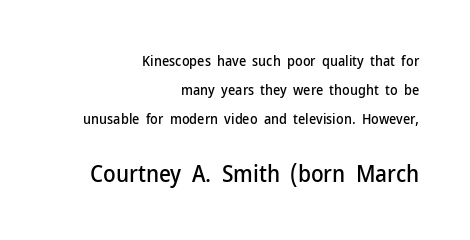
The image shows 23 px text type, upright; set right-aligned, loose line spacing (2.08x), normal letter spacing, not underlined; the second (bottom) block is 1.64x larger.
